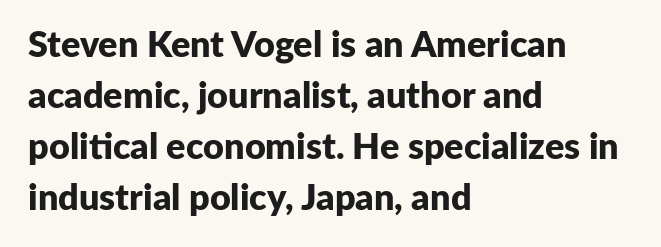
{"serif": "no", "italic": "no", "bold": "yes", "weight": "bold", "width": "normal", "stroke_contrast": "low", "x_height": "medium", "monospaced": "no", "underline": "no", "align": "left", "line_spacing": "normal", "line_spacing_ratio": 1.42, "letter_spacing": "normal", "letter_spacing_em": 0.0, "glyph_px": 36}
